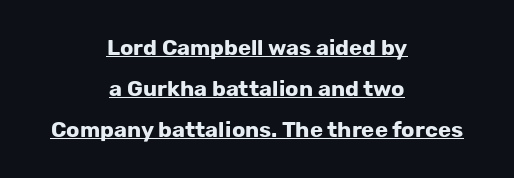
{"italic": "no", "bold": "yes", "underline": "yes", "align": "center", "line_spacing_ratio": 1.87, "letter_spacing": "normal", "letter_spacing_em": 0.0, "glyph_px": 22}
